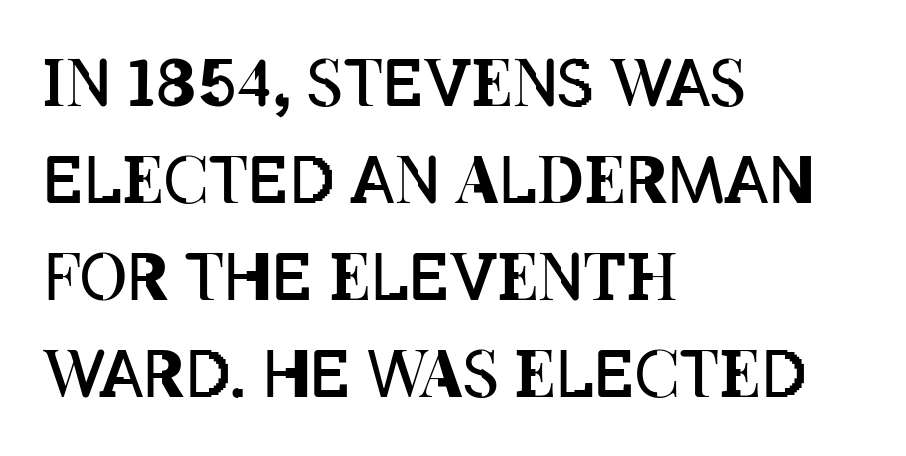
The image shows 65 px regular-weight, condensed type, upright; set left-aligned, normal line spacing (1.49x), normal letter spacing, not underlined; low stroke contrast and a large x-height.
